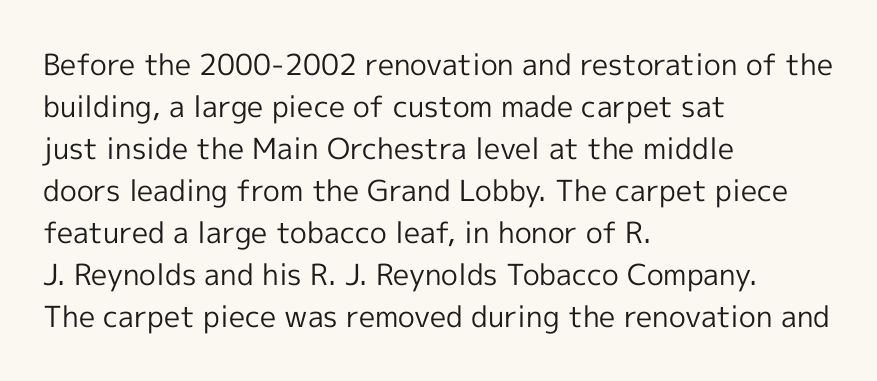
{"serif": "no", "italic": "no", "bold": "no", "weight": "regular", "width": "normal", "x_height": "medium", "monospaced": "no", "underline": "no", "align": "left", "line_spacing": "normal", "line_spacing_ratio": 1.45, "letter_spacing": "normal", "letter_spacing_em": 0.0, "glyph_px": 29}
